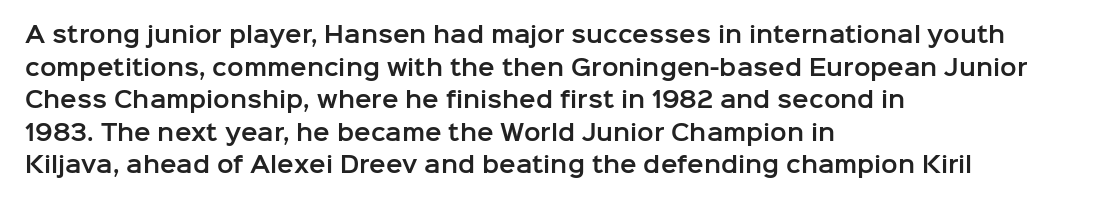
{"italic": "no", "underline": "no", "align": "left", "line_spacing": "normal", "line_spacing_ratio": 1.48, "letter_spacing": "normal", "letter_spacing_em": 0.0, "glyph_px": 22}
